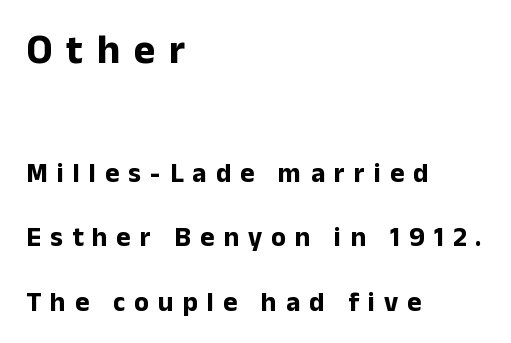
The lines in this sample share a left origin and differ only in where they stop. A dark, heavy texture on the line: the type is bold. This rendering features lettering with no underline. The passage shown stacks its lines with a broad gap.
